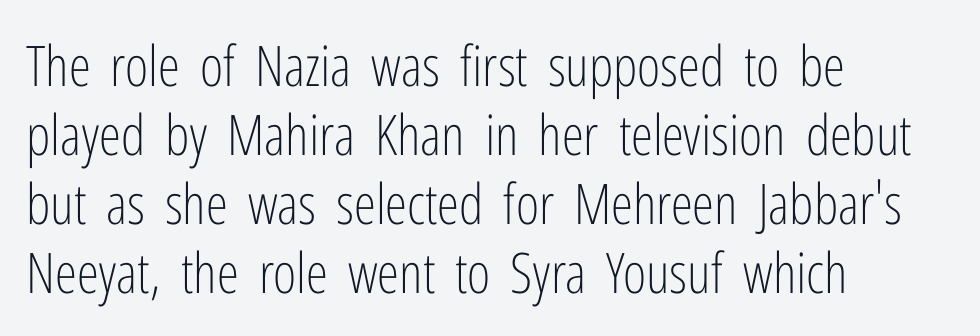
The image shows 56 px light, condensed sans-serif type, upright; set left-aligned, line spacing 1.23x, normal letter spacing, not underlined; low stroke contrast and a medium x-height.
